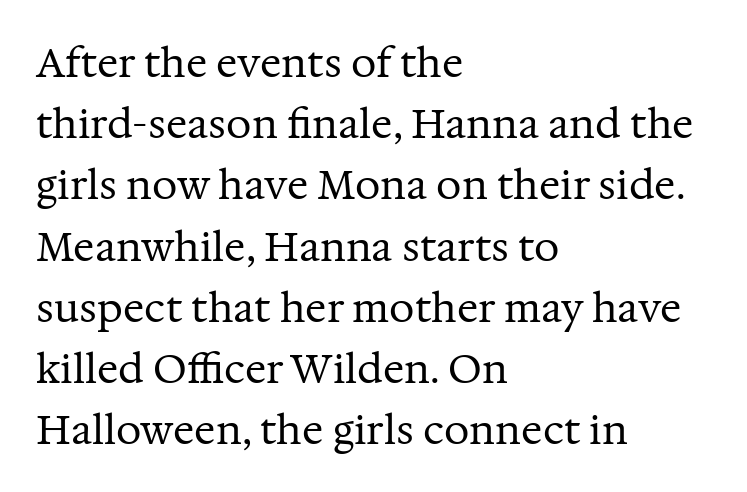
The image shows 40 px regular-weight serif type, upright; set left-aligned, normal line spacing (1.53x), normal letter spacing, not underlined; medium stroke contrast and a medium x-height.
